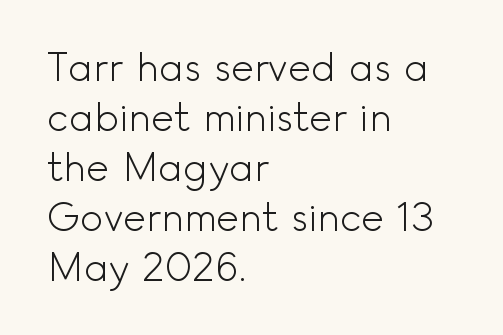
Q: Is the text bold? A: No.
Q: Is the text italic (slanted)? A: No, it is upright.
Q: Is the typeface a serif or a sans-serif typeface? A: Sans-serif.
Q: Is the text underlined? A: No.
Q: How is the paragraph aligned? A: Left-aligned.
Q: Is the spacing between letters normal or unusually wide? A: Normal.
Q: Is the spacing between lines tight, normal or loose? A: Normal.
Q: Width (condensed, normal, or wide)? A: Normal.
Q: x-height? A: Small.
Q: Monospaced? A: No.
